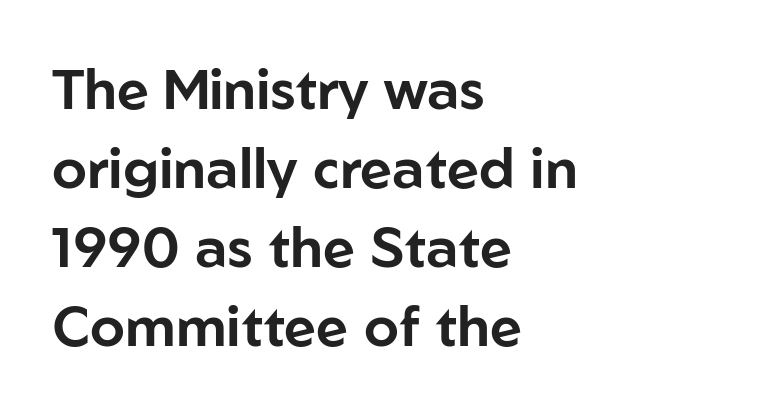
Q: Is the text italic (slanted)? A: No, it is upright.
Q: Is the typeface a serif or a sans-serif typeface? A: Sans-serif.
Q: Is the text underlined? A: No.
Q: How is the paragraph aligned? A: Left-aligned.
Q: Is the spacing between letters normal or unusually wide? A: Normal.
Q: Is the spacing between lines tight, normal or loose? A: Normal.
Q: Width (condensed, normal, or wide)? A: Normal.
Q: Stroke contrast? A: Low.
Q: x-height? A: Medium.
Q: Monospaced? A: No.
